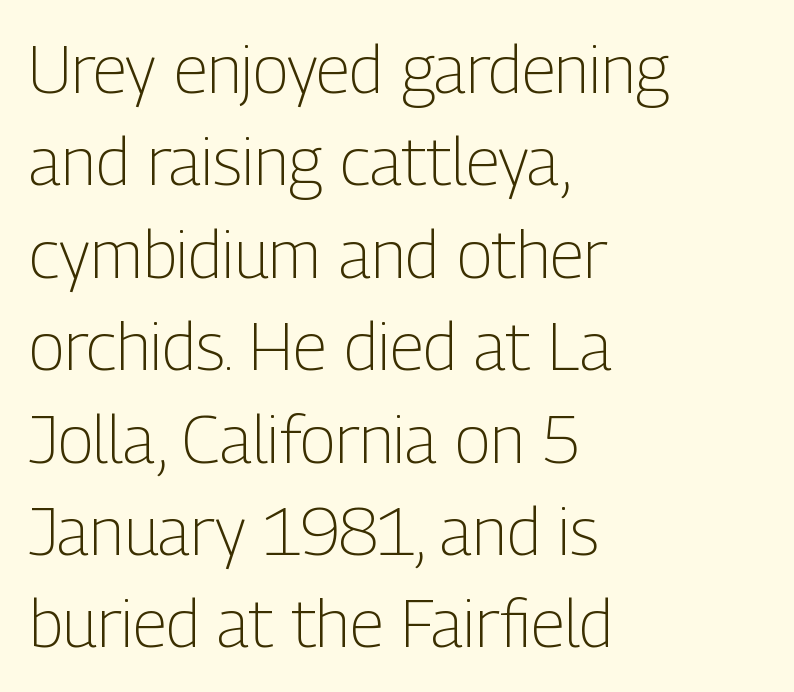
Q: Is the text bold? A: No.
Q: Is the text italic (slanted)? A: No, it is upright.
Q: Is the typeface a serif or a sans-serif typeface? A: Sans-serif.
Q: Is the text underlined? A: No.
Q: How is the paragraph aligned? A: Left-aligned.
Q: Is the spacing between letters normal or unusually wide? A: Normal.
Q: Is the spacing between lines tight, normal or loose? A: Normal.
Q: Width (condensed, normal, or wide)? A: Condensed.
Q: Stroke contrast? A: Low.
Q: x-height? A: Medium.
Q: Monospaced? A: No.
